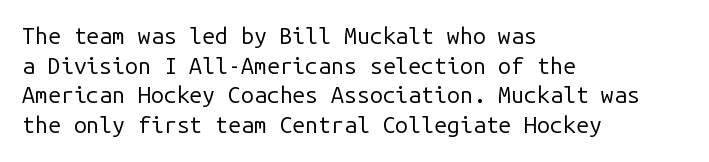
The lines sit at an ordinary, default distance from one another. The rag falls on the right side of this text block. The characters are drawn with everyday or finer stroke widths. Descender tails drop into unmarked territory.
